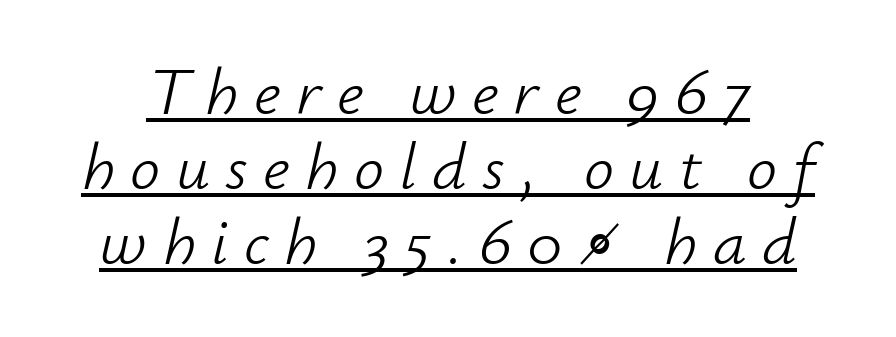
The image shows 67 px light type, italic (leaning right); set tight line spacing (1.12x), unusually wide letter spacing (+0.23 em), underlined; low stroke contrast and a small x-height.
